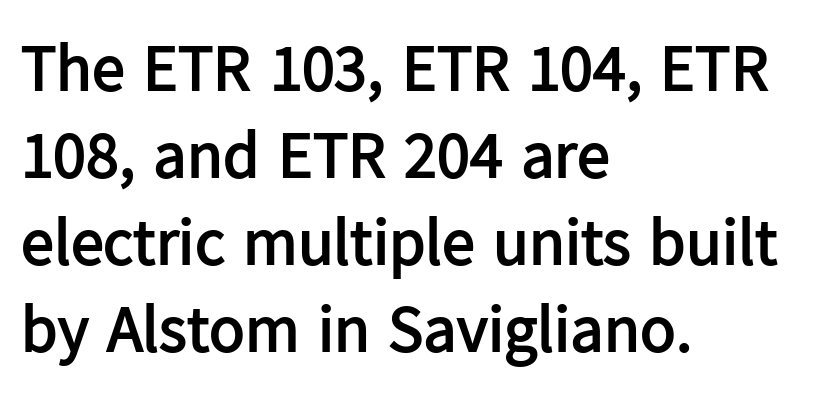
Nothing unusual about the tracking: characters are spaced as the font intends. The specimen omits any rule beneath the text block's lines. The text block is weighted toward the left margin, trailing off unevenly rightward. These lines are rendered in a variable-pitch font. Check where the strokes stop: nothing finishes them off — pure sans.
